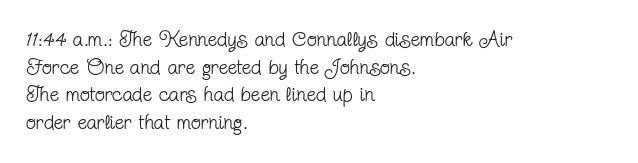
Q: Is the text bold? A: No.
Q: Is the text italic (slanted)? A: No, it is upright.
Q: Is the text underlined? A: No.
Q: How is the paragraph aligned? A: Left-aligned.
Q: Is the spacing between letters normal or unusually wide? A: Normal.
Q: Is the spacing between lines tight, normal or loose? A: Normal.
